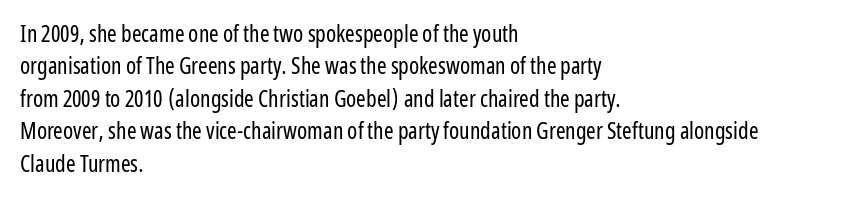
{"italic": "no", "bold": "no", "underline": "no", "align": "left", "line_spacing": "normal", "line_spacing_ratio": 1.41, "letter_spacing": "normal", "letter_spacing_em": 0.0, "glyph_px": 23}
